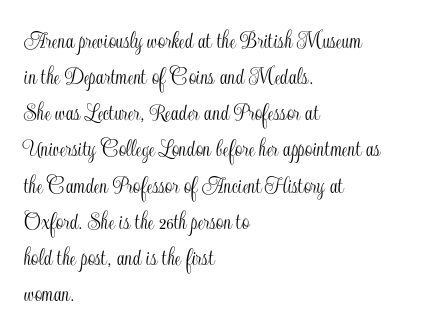
The image shows 26 px text type; set left-aligned, normal line spacing (1.39x), normal letter spacing, not underlined.
